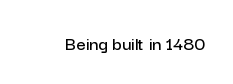
{"italic": "no", "underline": "no", "letter_spacing": "normal", "letter_spacing_em": 0.0, "glyph_px": 20}
